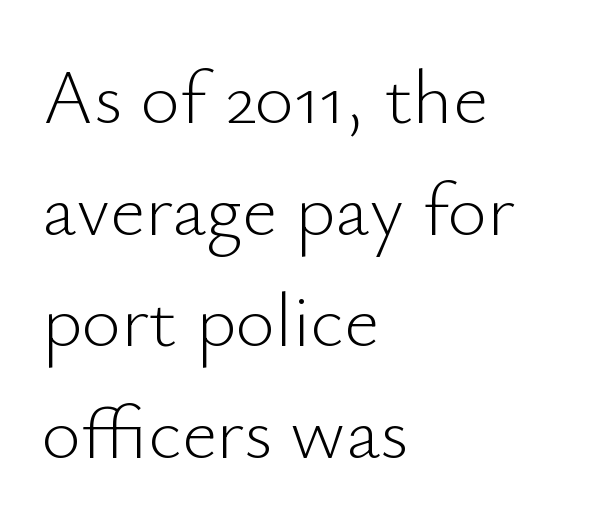
The glyphs are unaccompanied by any horizontal stroke below them. Line beginnings align vertically; line endings do not. Does extra space separate the letters? No, they use regular spacing. This block has exactly the height ordinary leading produces. The typesetting does not lean heavy: it is not bold. No feet cap the strokes, marking this as sans-serif type.
